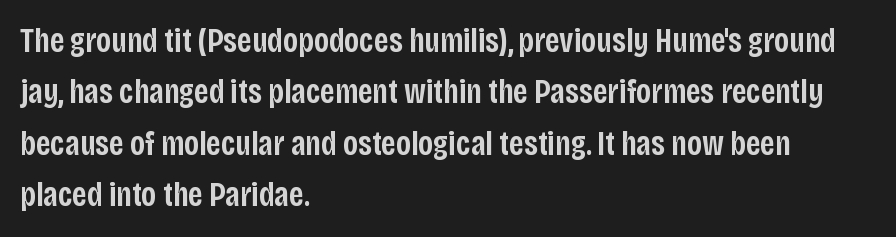
The image shows 34 px semibold, condensed sans-serif type, upright; set left-aligned, normal line spacing (1.51x), normal letter spacing, not underlined; low stroke contrast and a large x-height.
